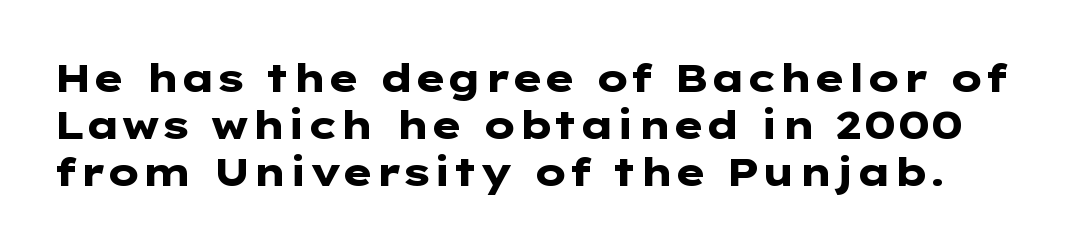
{"serif": "no", "italic": "no", "bold": "yes", "weight": "heavy", "width": "wide", "stroke_contrast": "low", "x_height": "medium", "underline": "no", "line_spacing_ratio": 1.2, "letter_spacing": "normal", "letter_spacing_em": 0.0, "glyph_px": 39}
